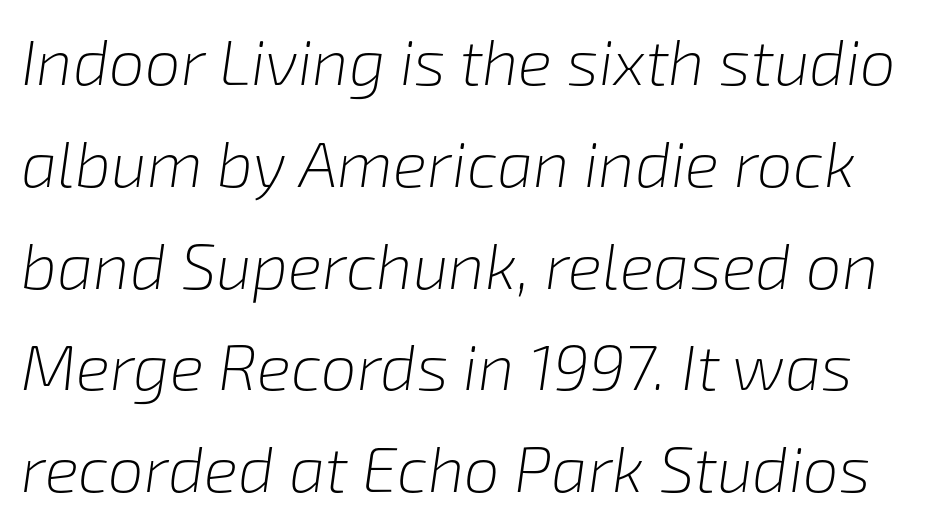
Q: Is the text bold? A: No.
Q: Is the text italic (slanted)? A: Yes, it leans right by about 8 degrees.
Q: Is the text underlined? A: No.
Q: Is the spacing between letters normal or unusually wide? A: Normal.
Q: Is the spacing between lines tight, normal or loose? A: Normal.
Q: Width (condensed, normal, or wide)? A: Normal.
Q: Stroke contrast? A: Low.
Q: x-height? A: Medium.
Q: Monospaced? A: No.
